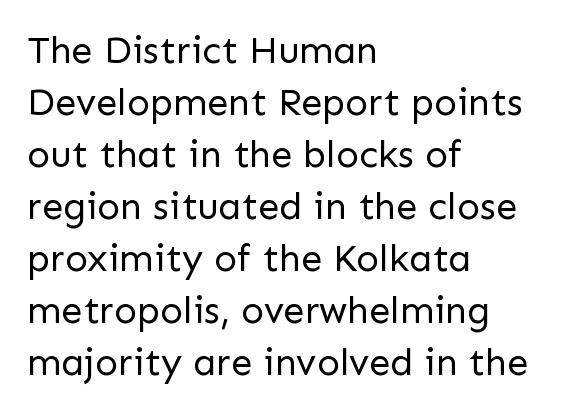
{"serif": "no", "italic": "no", "bold": "no", "weight": "regular", "width": "normal", "stroke_contrast": "low", "x_height": "medium", "monospaced": "no", "underline": "no", "align": "left", "line_spacing": "normal", "line_spacing_ratio": 1.37, "letter_spacing": "normal", "letter_spacing_em": 0.0, "glyph_px": 38}
